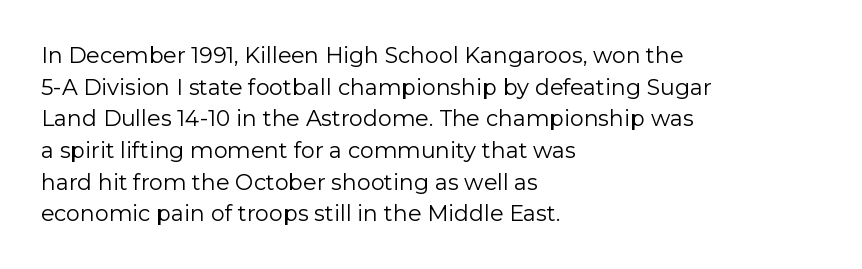
The image shows 22 px text type, upright; set left-aligned, normal line spacing (1.44x), normal letter spacing, not underlined.
